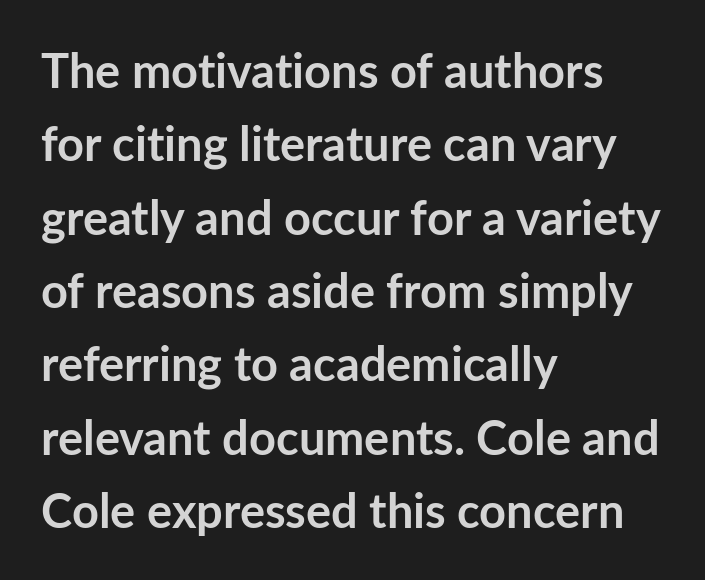
{"serif": "no", "italic": "no", "bold": "yes", "weight": "semibold", "width": "normal", "stroke_contrast": "low", "x_height": "medium", "monospaced": "no", "underline": "no", "align": "left", "line_spacing": "normal", "line_spacing_ratio": 1.56, "letter_spacing": "normal", "letter_spacing_em": 0.0, "glyph_px": 47}
